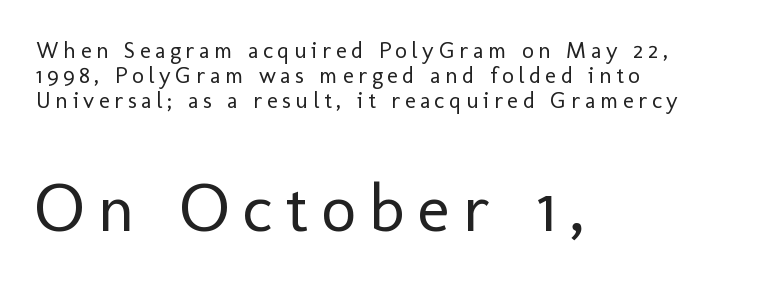
{"serif": "no", "italic": "no", "bold": "no", "weight": "regular", "width": "normal", "stroke_contrast": "low", "x_height": "medium", "monospaced": "no", "underline": "no", "align": "left", "line_spacing": "tight", "line_spacing_ratio": 1.09, "letter_spacing": "wide", "letter_spacing_em": 0.2, "larger_block": "second", "size_ratio": 2.96, "glyph_px": 68}
